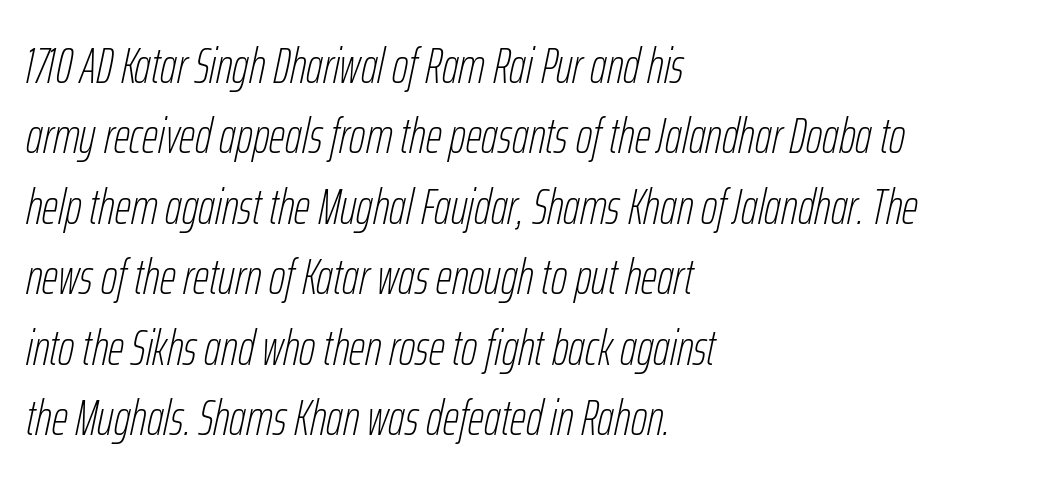
The image shows 50 px thin, condensed type, italic (leaning right); set left-aligned, normal line spacing (1.41x), normal letter spacing, not underlined; low stroke contrast and a medium x-height.
